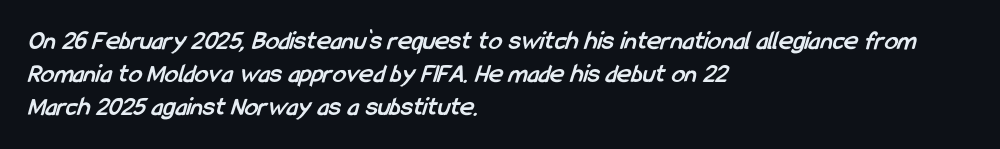
Which margin do the lines hug? The left one — the right edge is uneven. You could call the tracking neutral — neither tight nor loose. The strip under each line holds only bare page. Does the weight exceed regular? Yes, all the way to bold.
